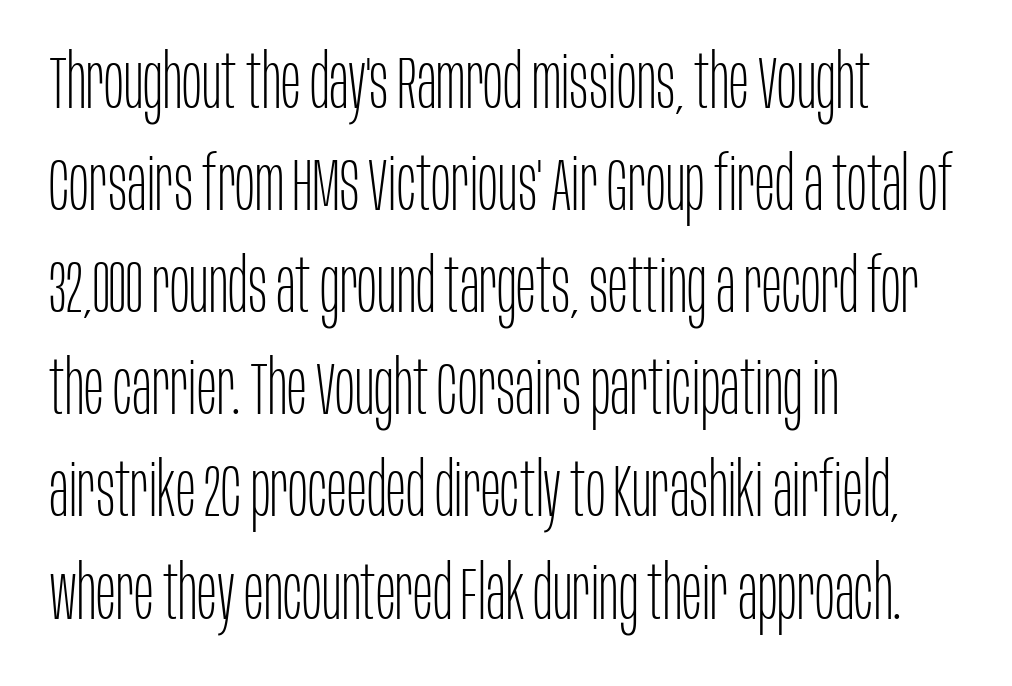
{"serif": "no", "italic": "no", "bold": "no", "weight": "thin", "width": "condensed", "stroke_contrast": "low", "x_height": "large", "monospaced": "no", "underline": "no", "align": "left", "line_spacing": "normal", "line_spacing_ratio": 1.38, "letter_spacing": "normal", "letter_spacing_em": 0.0, "glyph_px": 74}
